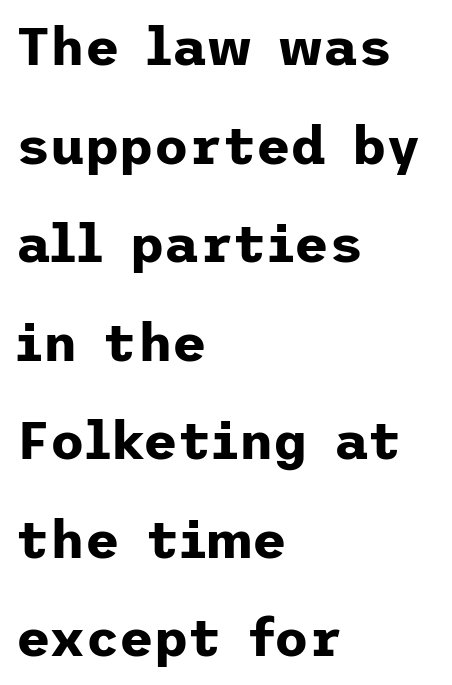
{"serif": "no", "italic": "no", "bold": "yes", "weight": "bold", "width": "normal", "stroke_contrast": "low", "x_height": "medium", "underline": "no", "align": "left", "line_spacing_ratio": 1.86, "letter_spacing": "normal", "letter_spacing_em": 0.0, "glyph_px": 53}
